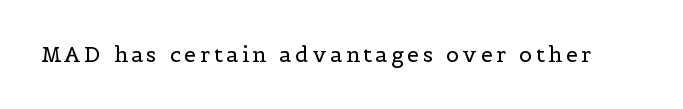
The image shows 21 px text type, upright; set not underlined.
